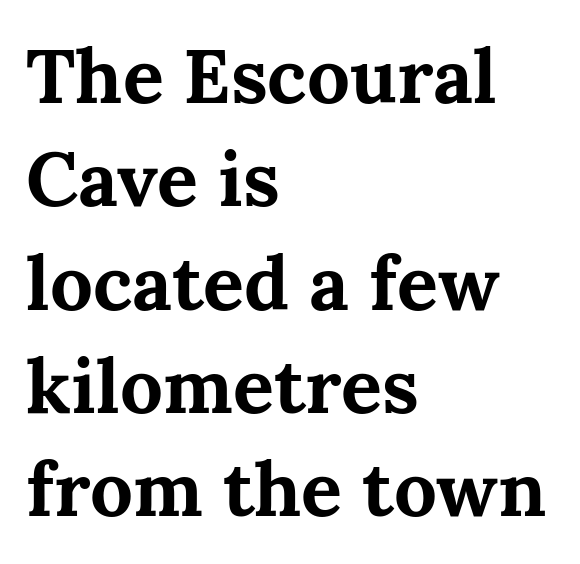
The strip under each line holds only bare page. Do the letters lean? They stand straight. A dark, heavy texture on the line: the type is bold. Nobody touched the tracking dial on this one. The type family on display is of the serif kind. The passage shown is typed in a proportional face where columns would drift.
